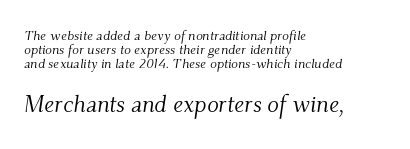
{"italic": "yes", "lean": "right", "slant_degrees": 9, "bold": "no", "underline": "no", "align": "left", "line_spacing": "tight", "line_spacing_ratio": 1.0, "letter_spacing": "normal", "letter_spacing_em": 0.0, "larger_block": "second", "size_ratio": 1.71, "glyph_px": 24}
